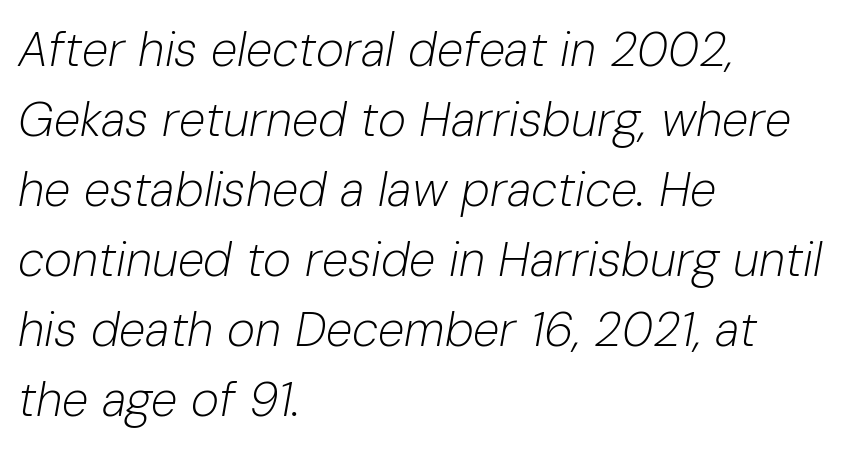
Observe the ordinary spacing: letters are neighbours, not strangers. Notice how the stems are inclined rather than vertical — that's the hallmark of italics. Evenly set lines give the paragraph a standard silhouette. Weight: not bold — regular or lighter. Has an underline been added? It has not.
